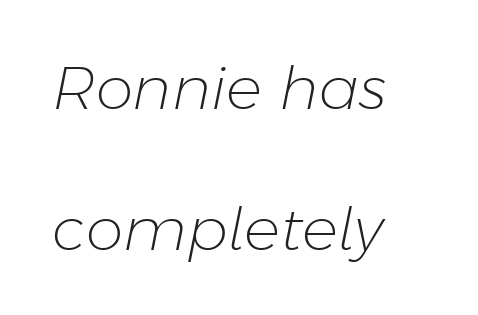
Q: Is the text bold? A: No.
Q: Is the text italic (slanted)? A: Yes, it leans right by about 11 degrees.
Q: Is the text underlined? A: No.
Q: How is the paragraph aligned? A: Left-aligned.
Q: Is the spacing between letters normal or unusually wide? A: Normal.
Q: Is the spacing between lines tight, normal or loose? A: Loose.
Q: Width (condensed, normal, or wide)? A: Normal.
Q: Stroke contrast? A: Low.
Q: x-height? A: Medium.
Q: Monospaced? A: No.
